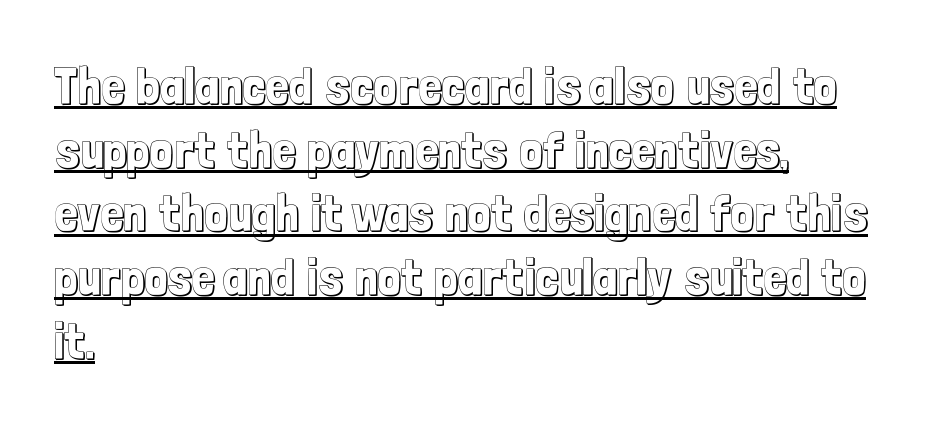
{"italic": "no", "width": "condensed", "x_height": "medium", "monospaced": "no", "underline": "yes", "align": "left", "line_spacing": "normal", "line_spacing_ratio": 1.25, "letter_spacing": "normal", "letter_spacing_em": 0.0, "glyph_px": 51}
